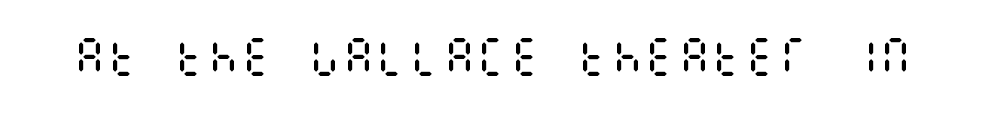
Q: Is the text bold? A: No.
Q: Is the text italic (slanted)? A: No, it is upright.
Q: Is the text underlined? A: No.
Q: Is the spacing between letters normal or unusually wide? A: Normal.
Q: Width (condensed, normal, or wide)? A: Condensed.
Q: Stroke contrast? A: Medium.
Q: x-height? A: Large.
